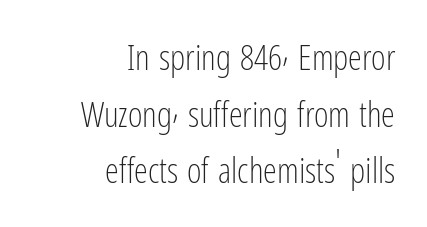
Descenders hang freely into open space. Regarding serifs, this sample does without them. The font sits on the lighter half of the weight spectrum, regular included. Honestly, the letter spacing is just normal — you wouldn't notice it. Every stem runs plumb, perpendicular to the baseline.
